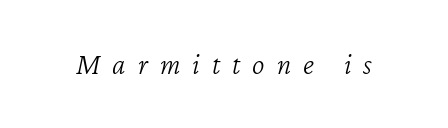
Q: Is the text bold? A: No.
Q: Is the text italic (slanted)? A: Yes, it leans right by about 12 degrees.
Q: Is the text underlined? A: No.
Q: Is the spacing between letters normal or unusually wide? A: Unusually wide.
Q: Width (condensed, normal, or wide)? A: Normal.
Q: Stroke contrast? A: Low.
Q: x-height? A: Medium.
Q: Monospaced? A: No.
